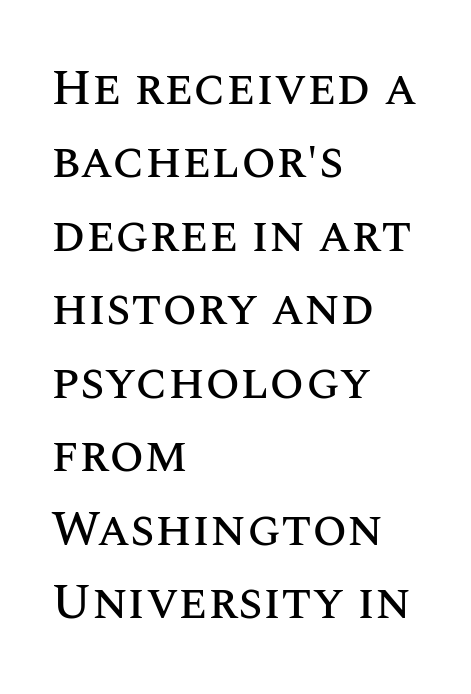
The image shows 50 px text type, upright; set left-aligned, normal line spacing (1.47x), normal letter spacing, not underlined; medium stroke contrast and a large x-height.
